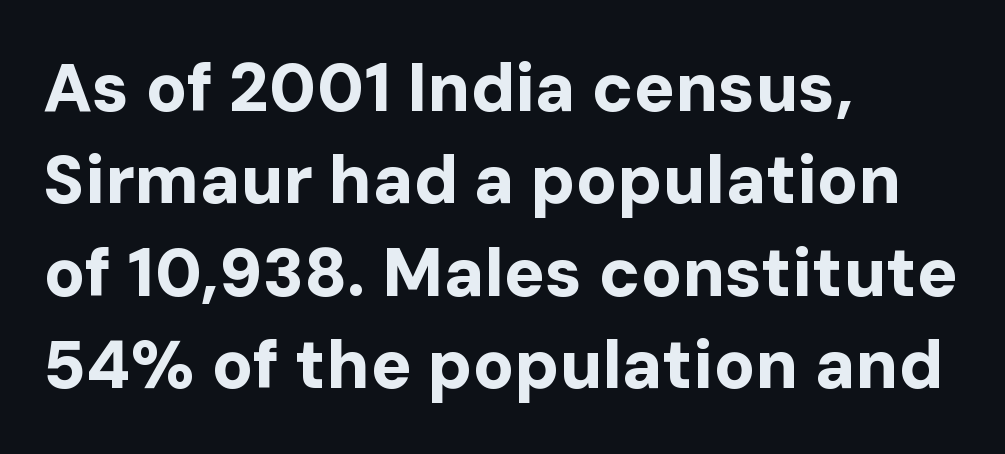
The strip under each line holds only bare page. The passage shown is typeset with a sans-serif family. The face used here is proportionally spaced, like ordinary book or web type. Does extra space separate the letters? No, they use regular spacing. Summary of weight: heavy, a full bold.
